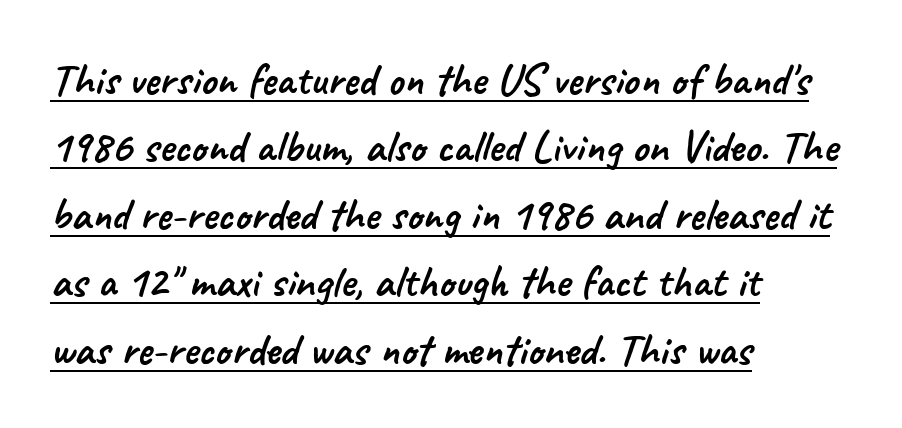
{"serif": "no", "width": "normal", "stroke_contrast": "low", "x_height": "small", "monospaced": "no", "underline": "yes", "align": "left", "line_spacing": "normal", "line_spacing_ratio": 1.5, "letter_spacing": "normal", "letter_spacing_em": 0.0, "glyph_px": 45}
